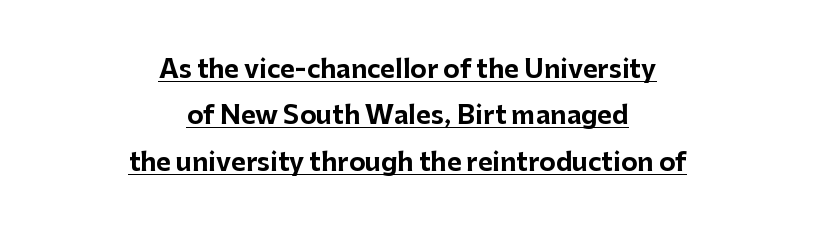
Q: Is the text bold? A: Yes.
Q: Is the text italic (slanted)? A: No, it is upright.
Q: Is the text underlined? A: Yes.
Q: How is the paragraph aligned? A: Centered.
Q: Is the spacing between letters normal or unusually wide? A: Normal.
